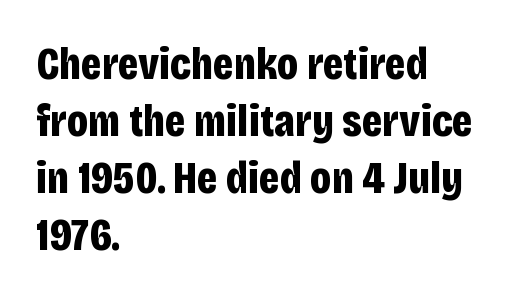
{"serif": "no", "italic": "no", "bold": "yes", "weight": "bold", "width": "condensed", "stroke_contrast": "low", "x_height": "large", "monospaced": "no", "underline": "no", "align": "left", "line_spacing_ratio": 1.24, "letter_spacing": "normal", "letter_spacing_em": 0.0, "glyph_px": 46}
